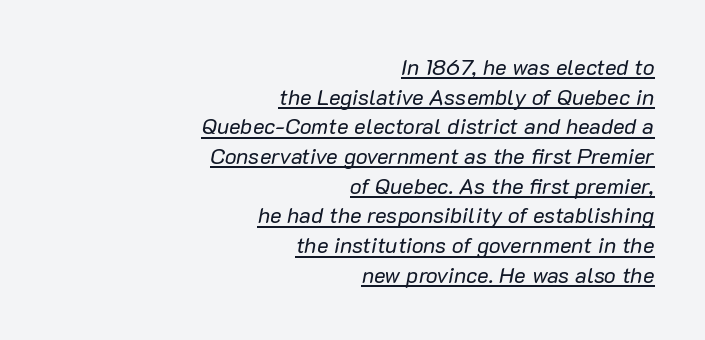
Q: Is the text bold? A: No.
Q: Is the text italic (slanted)? A: Yes, it leans right by about 10 degrees.
Q: Is the text underlined? A: Yes.
Q: How is the paragraph aligned? A: Right-aligned.
Q: Is the spacing between letters normal or unusually wide? A: Normal.
Q: Is the spacing between lines tight, normal or loose? A: Normal.
